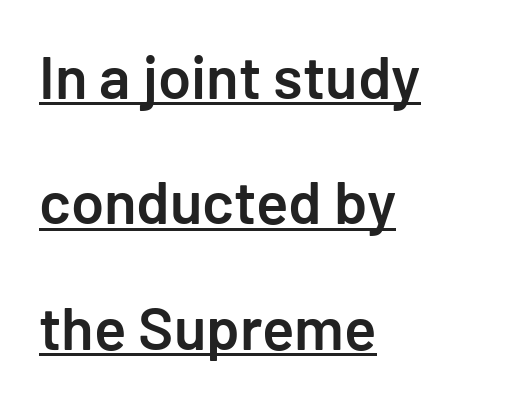
Q: Is the text bold? A: Semi-bold.
Q: Is the text italic (slanted)? A: No, it is upright.
Q: Is the typeface a serif or a sans-serif typeface? A: Sans-serif.
Q: Is the text underlined? A: Yes.
Q: How is the paragraph aligned? A: Left-aligned.
Q: Is the spacing between letters normal or unusually wide? A: Normal.
Q: Is the spacing between lines tight, normal or loose? A: Loose.
Q: Width (condensed, normal, or wide)? A: Normal.
Q: Stroke contrast? A: Low.
Q: x-height? A: Medium.
